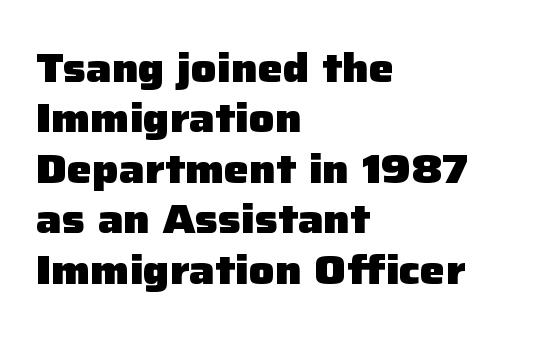
The face used here is a sans, in the tradition of grotesques and geometrics. The rag falls on the right side of this text block. Standard letterfit; no display-style spreading of the glyphs. The font's upright variant was chosen for this text.
